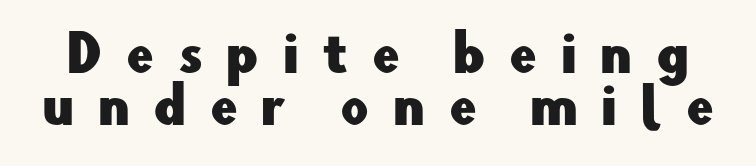
The image shows 49 px sans-serif type, upright; set tight line spacing (1.06x), unusually wide letter spacing (+0.48 em), not underlined; low stroke contrast and a small x-height.
